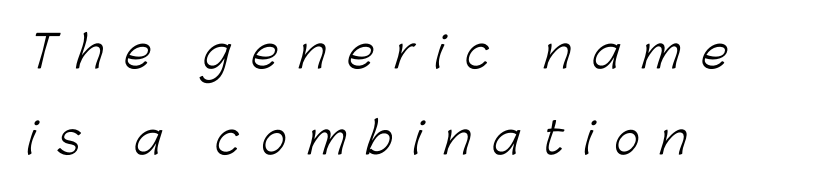
Q: Is the text bold? A: No.
Q: Is the typeface a serif or a sans-serif typeface? A: Sans-serif.
Q: Is the text underlined? A: No.
Q: How is the paragraph aligned? A: Left-aligned.
Q: Is the spacing between letters normal or unusually wide? A: Unusually wide.
Q: Is the spacing between lines tight, normal or loose? A: Loose.
Q: Width (condensed, normal, or wide)? A: Normal.
Q: Stroke contrast? A: Low.
Q: x-height? A: Medium.
Q: Monospaced? A: No.
